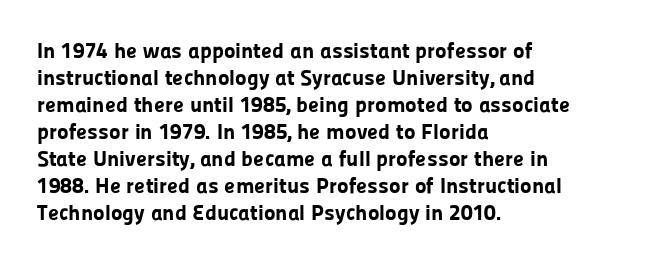
The setting favours the left margin, as ordinary paragraphs usually do. The strip under each line holds only bare page. Every letter is thick-stroked: bold, no question. In terms of posture, this sample is upright. Is the letter spacing exaggerated? No — it looks like the ordinary default.
